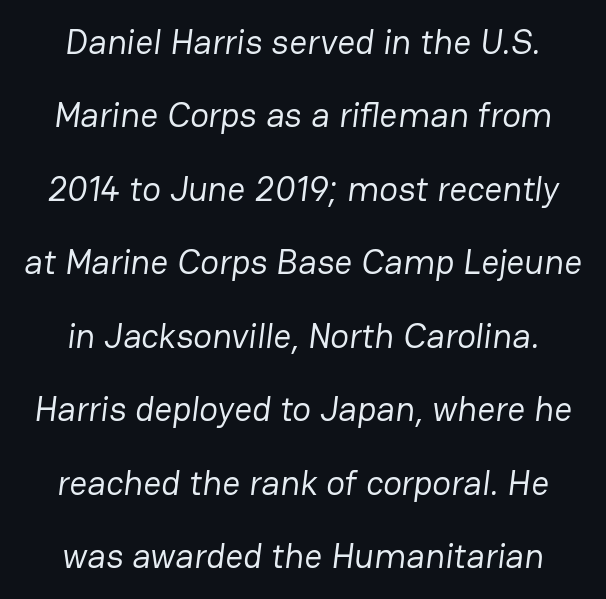
The image shows 35 px regular-weight sans-serif type; set centered, loose line spacing (2.1x), normal letter spacing, not underlined; low stroke contrast and a medium x-height.
